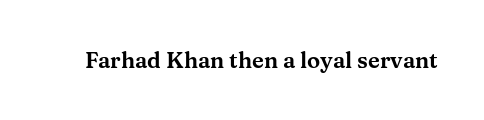
The image shows 22 px text type, upright; set normal letter spacing, not underlined.
